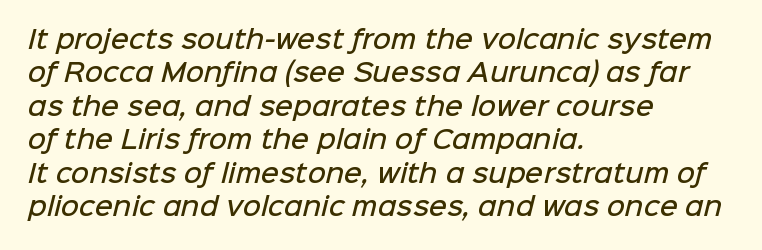
The image shows 25 px text type; set left-aligned, normal line spacing (1.34x), normal letter spacing, not underlined.
